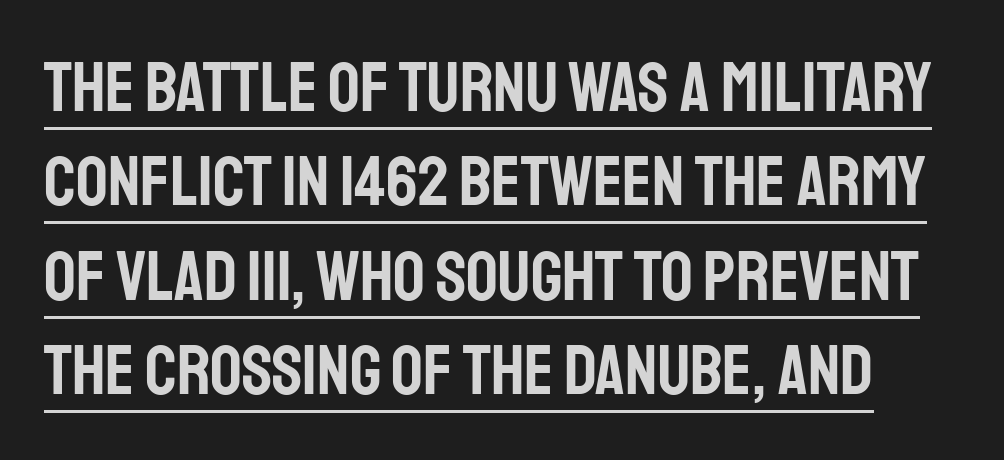
Looks like regular typesetting: each glyph gets only the width it needs. Characters follow at the spacing the type designer built in. In terms of posture, this sample is upright. A rule runs beneath these lines of type.
